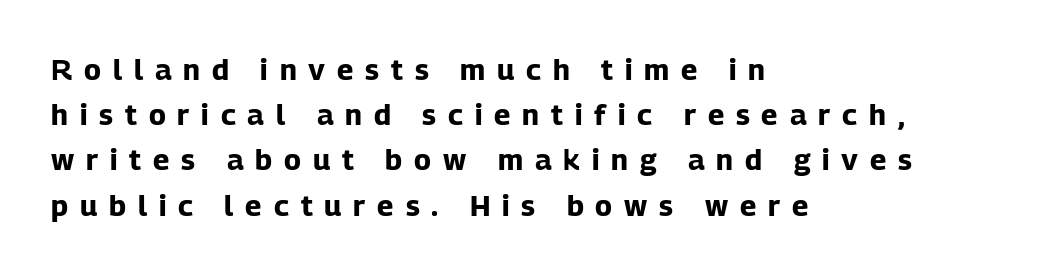
Tracking here is generous; glyphs stand well apart from one another. The lines sit at an ordinary, default distance from one another. Unlike a traditional serif, this face leaves its strokes unadorned. Honestly, there is no underline to notice here at all. These lines were composed using upright roman letters.
